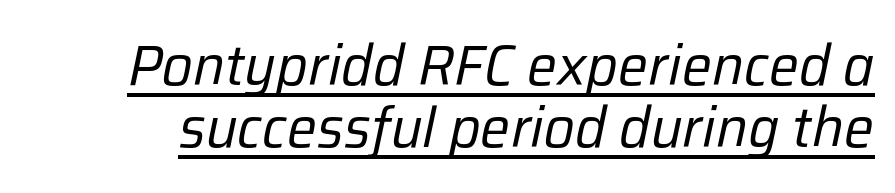
Here the glyphs are tracked normally, forming tight word shapes. Think of a printed novel: that variable character pitch is what you see here. The glyphs look as if they've been sheared to an angle. Interline gaps are noticeably narrow in this sample. Heft: none added — not bold.
